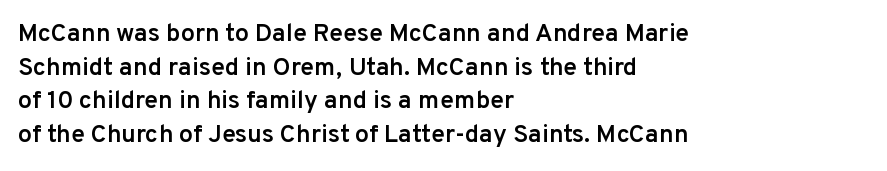
Is there any slant? The stems are plumb. Only glyphs here, with clear space below each row. A fair bit of extra ink — the face is semibold, not bold. Honestly, the row spacing looks completely unremarkable. These lines stack with their left ends in a neat column.
